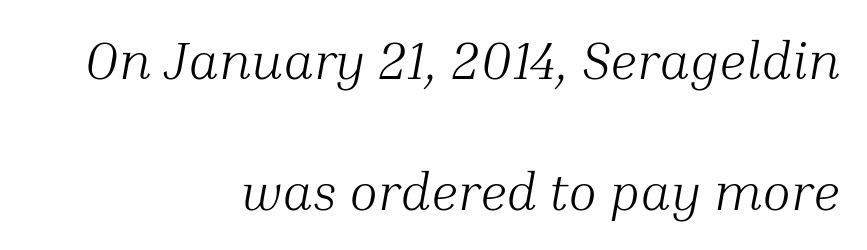
The image shows 53 px light serif type, italic (leaning right); set right-aligned, loose line spacing (2.48x), normal letter spacing, not underlined; medium stroke contrast and a medium x-height.
